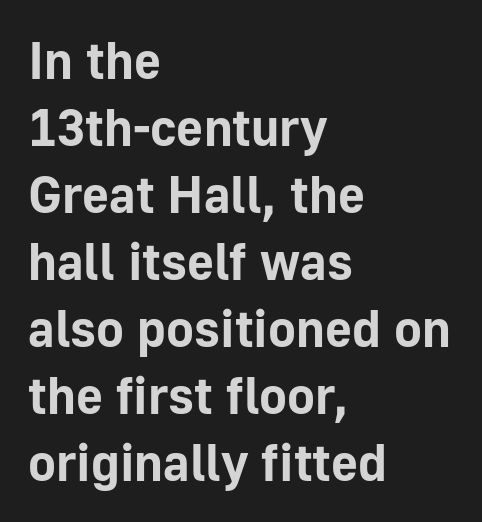
The image shows 52 px bold sans-serif type, upright; set left-aligned, normal line spacing (1.29x), normal letter spacing, not underlined; low stroke contrast and a medium x-height.
